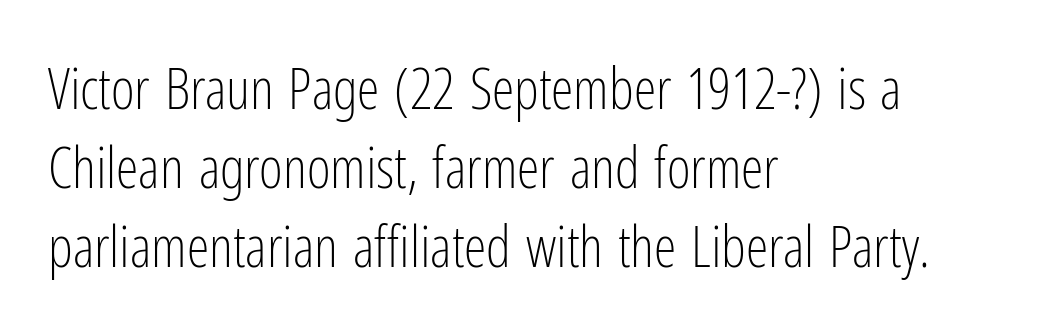
{"serif": "no", "italic": "no", "bold": "no", "weight": "light", "width": "condensed", "stroke_contrast": "low", "x_height": "medium", "monospaced": "no", "underline": "no", "align": "left", "line_spacing": "normal", "line_spacing_ratio": 1.39, "letter_spacing": "normal", "letter_spacing_em": 0.0, "glyph_px": 57}
